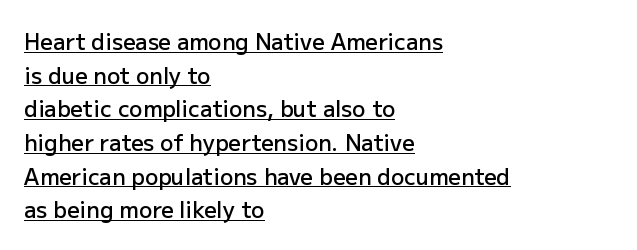
The image shows 22 px text type, upright; set left-aligned, normal line spacing (1.53x), normal letter spacing, underlined.
